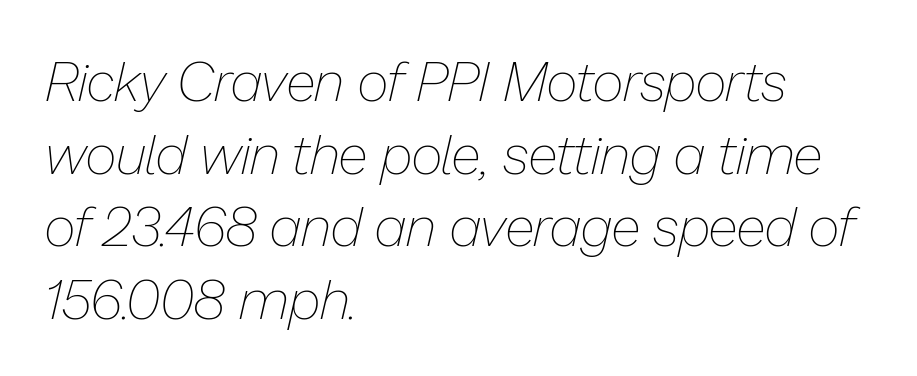
The image shows 55 px thin type, italic (leaning right); set left-aligned, normal line spacing (1.32x), normal letter spacing, not underlined; low stroke contrast and a medium x-height.
